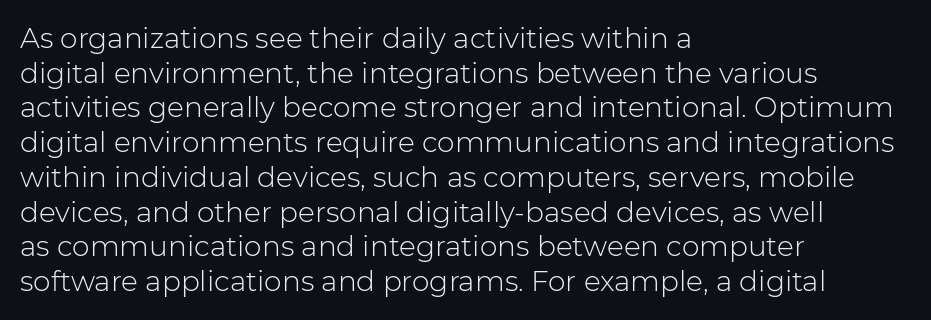
{"serif": "no", "italic": "no", "bold": "no", "weight": "light", "width": "normal", "stroke_contrast": "low", "x_height": "medium", "monospaced": "no", "underline": "no", "align": "left", "line_spacing_ratio": 1.24, "letter_spacing": "normal", "letter_spacing_em": 0.0, "glyph_px": 28}
